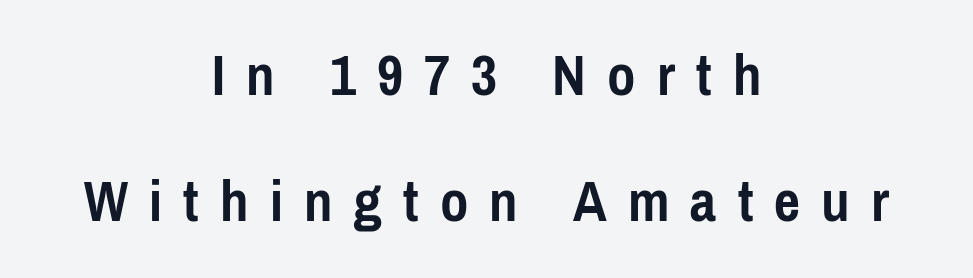
The image shows 62 px semibold, condensed sans-serif type, upright; set centered, loose line spacing (2.03x), unusually wide letter spacing (+0.34 em), not underlined; low stroke contrast and a medium x-height.
